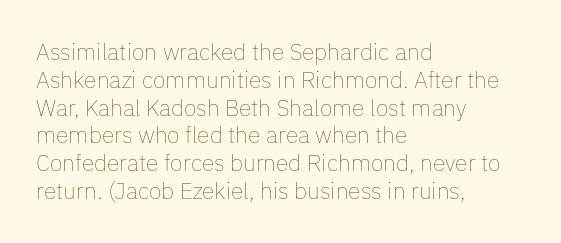
Q: Is the text bold? A: No.
Q: Is the text italic (slanted)? A: No, it is upright.
Q: Is the text underlined? A: No.
Q: How is the paragraph aligned? A: Left-aligned.
Q: Is the spacing between letters normal or unusually wide? A: Normal.
